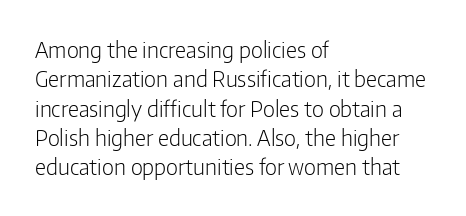
{"italic": "no", "bold": "no", "underline": "no", "align": "left", "line_spacing": "normal", "line_spacing_ratio": 1.33, "letter_spacing": "normal", "letter_spacing_em": 0.0, "glyph_px": 22}
